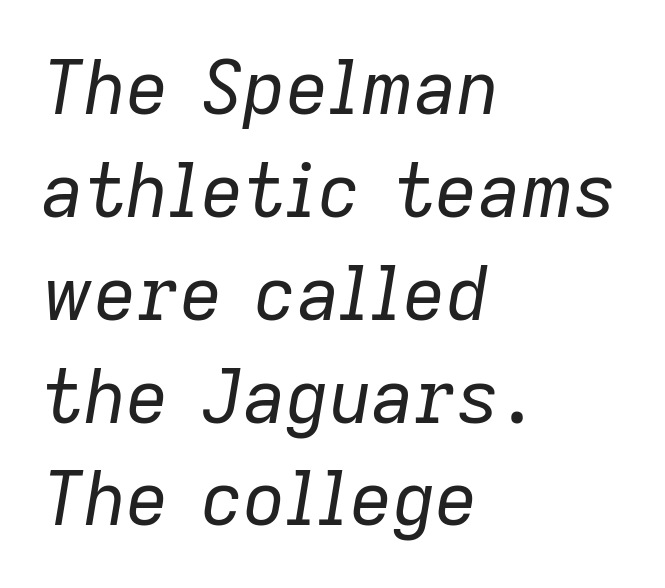
Regarding leading, the lines here are spaced in the standard way. Clear beneath every line of the passage. Horizontally, the lines are justified to the leading edge only. Tall strokes in this sample are angled rather than plumb. This sample has the flowing, uneven cadence of proportional lettering.
